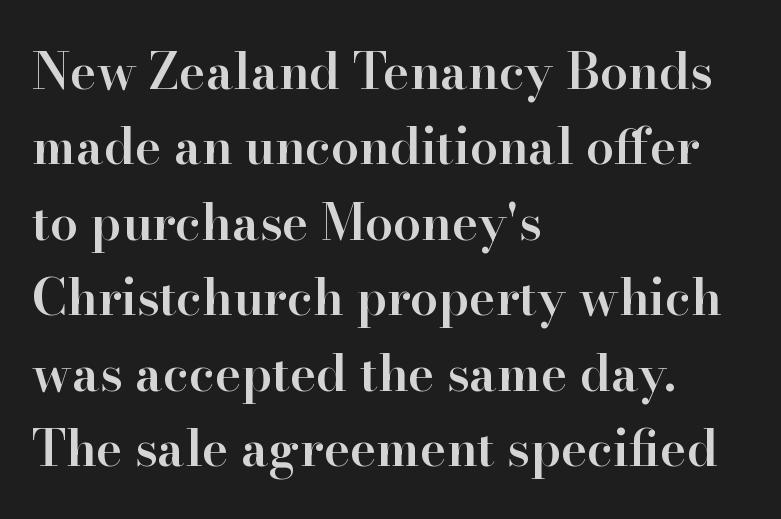
The image shows 50 px semibold serif type, upright; set left-aligned, normal line spacing (1.51x), normal letter spacing, not underlined; high stroke contrast and a small x-height.
